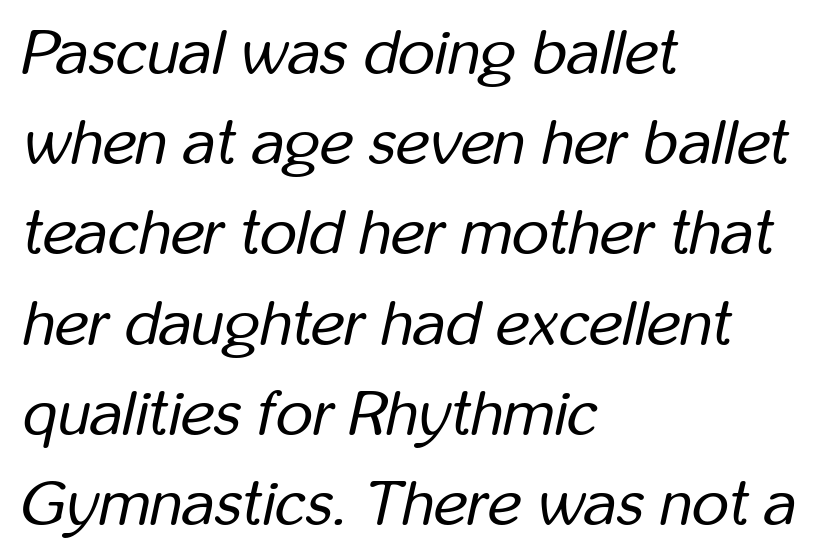
{"italic": "yes", "lean": "right", "slant_degrees": 12, "bold": "no", "weight": "regular", "width": "condensed", "stroke_contrast": "low", "x_height": "medium", "monospaced": "no", "underline": "no", "align": "left", "line_spacing": "normal", "line_spacing_ratio": 1.41, "letter_spacing": "normal", "letter_spacing_em": 0.0, "glyph_px": 64}
